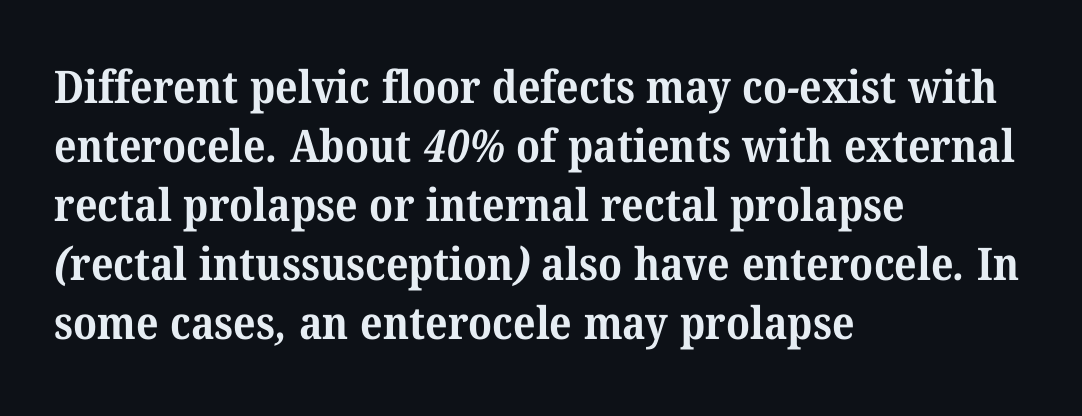
Q: Is the text bold? A: Yes.
Q: Is the typeface a serif or a sans-serif typeface? A: Serif.
Q: Is the text underlined? A: No.
Q: How is the paragraph aligned? A: Left-aligned.
Q: Is the spacing between letters normal or unusually wide? A: Normal.
Q: Is the spacing between lines tight, normal or loose? A: Normal.
Q: Width (condensed, normal, or wide)? A: Normal.
Q: Stroke contrast? A: Medium.
Q: x-height? A: Medium.
Q: Monospaced? A: No.
